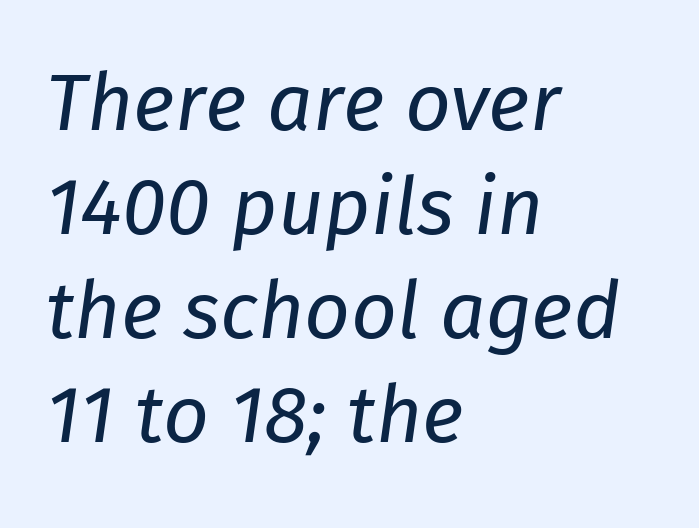
The image shows 80 px regular-weight type, italic (leaning right); set left-aligned, normal line spacing (1.3x), normal letter spacing, not underlined; low stroke contrast and a medium x-height.
